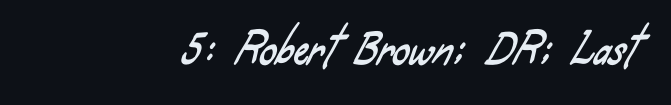
The image shows 42 px condensed sans-serif type; set normal letter spacing, not underlined; low stroke contrast and a small x-height.
